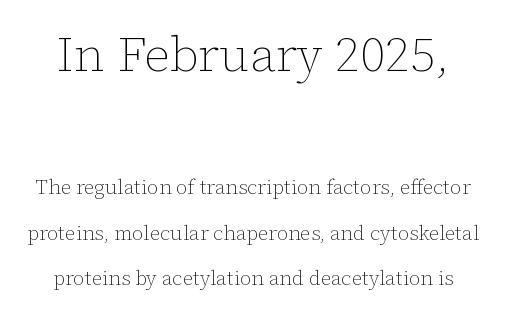
Q: Is the text bold? A: No.
Q: Is the text italic (slanted)? A: No, it is upright.
Q: Is the text underlined? A: No.
Q: Is the spacing between letters normal or unusually wide? A: Normal.
Q: Is the spacing between lines tight, normal or loose? A: Loose.
Q: Which block of text is set in a larger size, the first (top) or the second (bottom)? A: The first (top) one.
Q: Width (condensed, normal, or wide)? A: Normal.
Q: Stroke contrast? A: Low.
Q: x-height? A: Medium.
Q: Monospaced? A: No.
